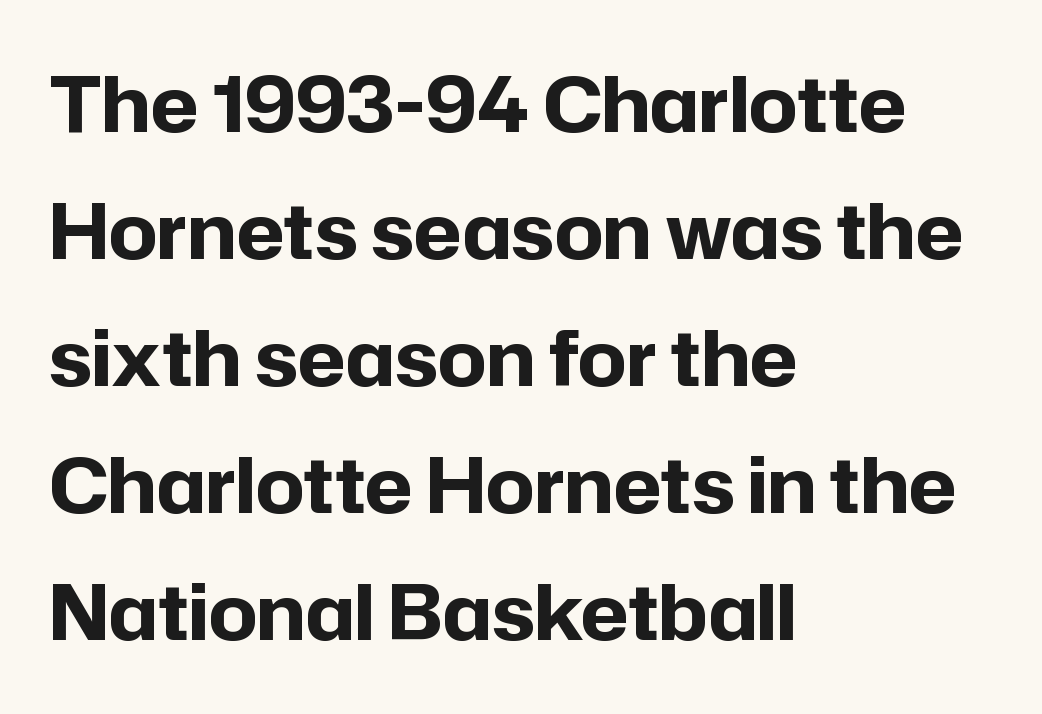
On the weight axis this lands at bold, roughly 700. Every row of glyphs begins at an identical x-position on the left. Quick note: not italic, upright. Here the designer chose a conventional face with non-uniform glyph widths. A typesetter would call this leading conventional body-copy spacing. The foot of each line stays bare and open.
